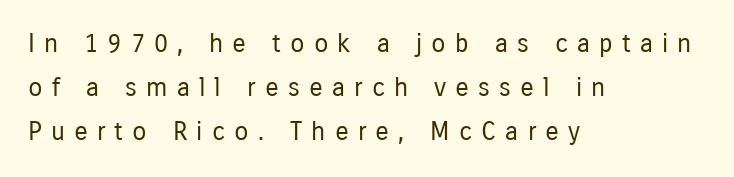
Q: Is the text bold? A: No.
Q: Is the text italic (slanted)? A: No, it is upright.
Q: Is the text underlined? A: No.
Q: How is the paragraph aligned? A: Left-aligned.
Q: Is the spacing between letters normal or unusually wide? A: Unusually wide.
Q: Is the spacing between lines tight, normal or loose? A: Normal.
